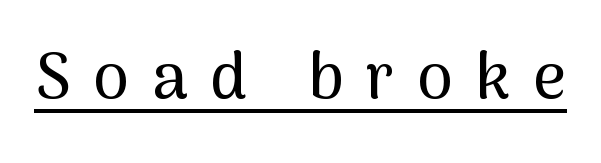
The image shows 64 px sans-serif type, upright; set unusually wide letter spacing (+0.36 em), underlined; medium stroke contrast and a medium x-height.
